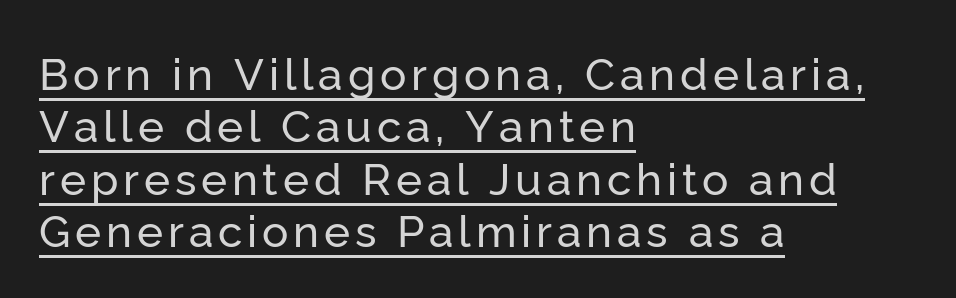
The image shows 44 px sans-serif type, upright; set left-aligned, line spacing 1.19x, underlined; low stroke contrast and a medium x-height.
